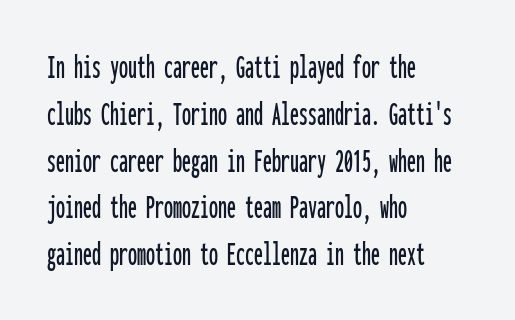
Q: Is the text italic (slanted)? A: No, it is upright.
Q: Is the typeface a serif or a sans-serif typeface? A: Sans-serif.
Q: Is the text underlined? A: No.
Q: How is the paragraph aligned? A: Left-aligned.
Q: Is the spacing between letters normal or unusually wide? A: Normal.
Q: Is the spacing between lines tight, normal or loose? A: Normal.
Q: Width (condensed, normal, or wide)? A: Condensed.
Q: Stroke contrast? A: Low.
Q: x-height? A: Medium.
Q: Monospaced? A: Yes.
